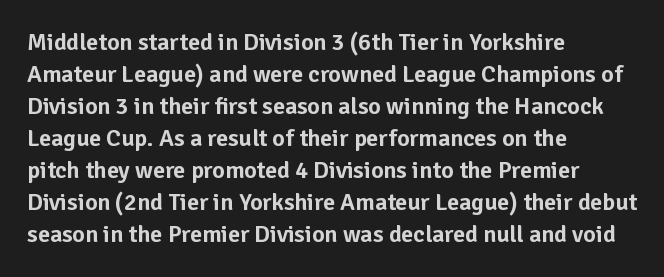
No italicization has been applied; the sample stays upright. The vertical gap from one line to the next is medium. Standard letterfit; no display-style spreading of the glyphs. The passage is arranged the way most books set body copy — flush left. Rule under the text: the space is simply empty.
